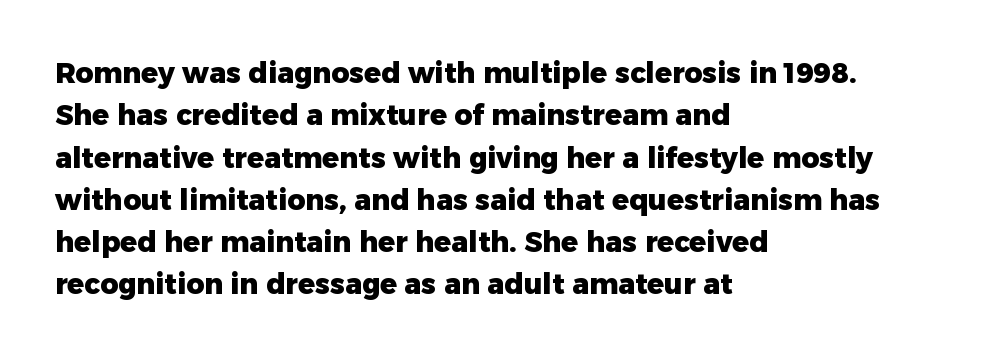
Q: Is the text bold? A: Yes.
Q: Is the text italic (slanted)? A: No, it is upright.
Q: Is the typeface a serif or a sans-serif typeface? A: Sans-serif.
Q: Is the text underlined? A: No.
Q: How is the paragraph aligned? A: Left-aligned.
Q: Is the spacing between letters normal or unusually wide? A: Normal.
Q: Is the spacing between lines tight, normal or loose? A: Normal.
Q: Width (condensed, normal, or wide)? A: Normal.
Q: Stroke contrast? A: Low.
Q: x-height? A: Medium.
Q: Monospaced? A: No.
